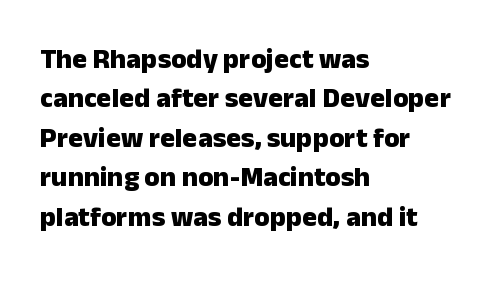
The image shows 28 px heavy sans-serif type, upright; set left-aligned, normal line spacing (1.41x), normal letter spacing, not underlined; low stroke contrast and a medium x-height.
